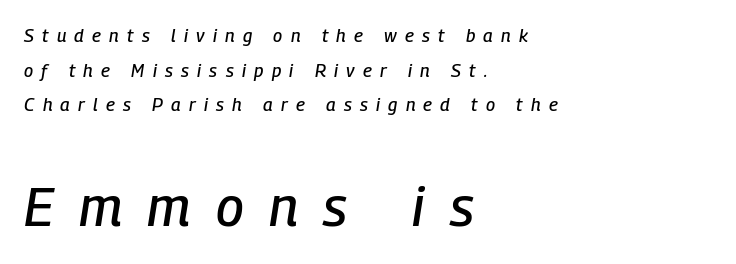
Q: Is the text italic (slanted)? A: Yes, it leans right by about 9 degrees.
Q: Is the text underlined? A: No.
Q: How is the paragraph aligned? A: Left-aligned.
Q: Is the spacing between letters normal or unusually wide? A: Unusually wide.
Q: Is the spacing between lines tight, normal or loose? A: Loose.
Q: Which block of text is set in a larger size, the first (top) or the second (bottom)? A: The second (bottom) one.
Q: Width (condensed, normal, or wide)? A: Condensed.
Q: Stroke contrast? A: Low.
Q: x-height? A: Medium.
Q: Monospaced? A: No.
